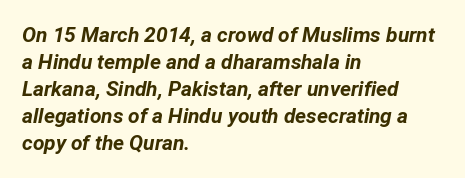
Tracking value appears to be zero — textbook default spacing. Quick note: italic. The sample has been set heavy, in full bold. Anything drawn beneath the words? Only blank space. Typeset ragged right — the left edge is the straight one.
